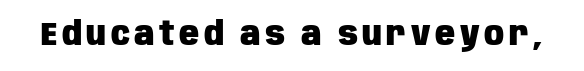
Q: Is the text bold? A: Yes.
Q: Is the text italic (slanted)? A: No, it is upright.
Q: Is the typeface a serif or a sans-serif typeface? A: Sans-serif.
Q: Is the text underlined? A: No.
Q: Width (condensed, normal, or wide)? A: Condensed.
Q: Stroke contrast? A: Low.
Q: x-height? A: Large.
Q: Monospaced? A: No.
